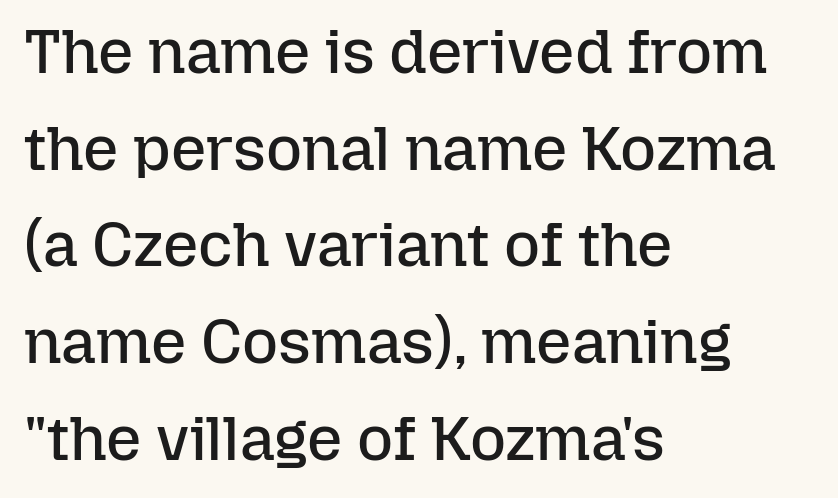
The specimen omits any rule beneath the text block's lines. If you drew a line through each stem, it would be perfectly vertical. Is the block centered? No — it sits flush against the left margin. The rendering uses natural spacing where letterforms have individual widths. Letters have the restrained weight of plain body copy at most.
